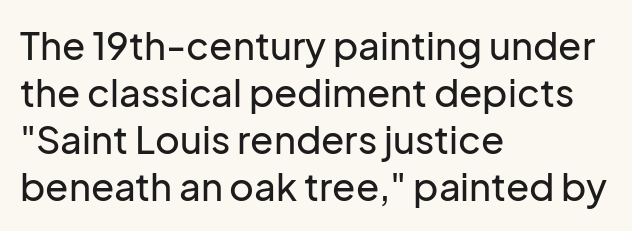
The font family rendered here belongs to the sans-serif group. In terms of posture, this sample is upright. Check the space under the baseline: it is left empty. Varying glyph widths throughout — classic text-font behaviour.
